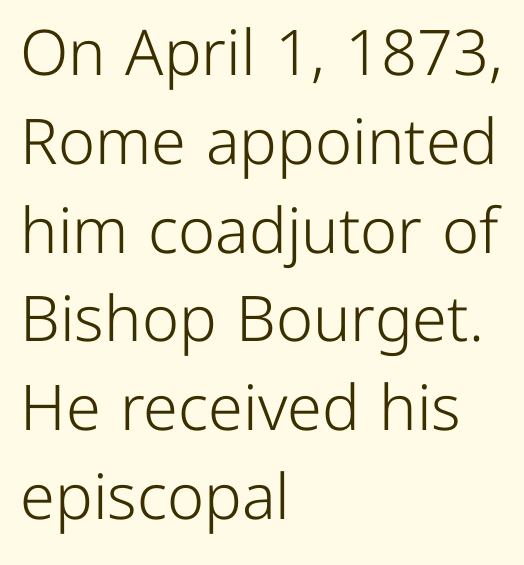
Q: Is the text bold? A: No.
Q: Is the text italic (slanted)? A: No, it is upright.
Q: Is the typeface a serif or a sans-serif typeface? A: Sans-serif.
Q: Is the text underlined? A: No.
Q: How is the paragraph aligned? A: Left-aligned.
Q: Is the spacing between letters normal or unusually wide? A: Normal.
Q: Is the spacing between lines tight, normal or loose? A: Normal.
Q: Width (condensed, normal, or wide)? A: Normal.
Q: Stroke contrast? A: Low.
Q: x-height? A: Medium.
Q: Monospaced? A: No.
